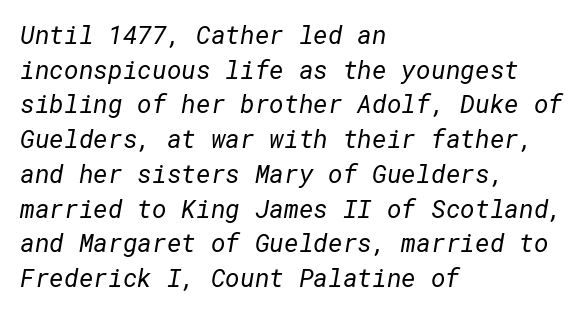
{"bold": "no", "underline": "no", "align": "left", "line_spacing": "normal", "line_spacing_ratio": 1.39, "letter_spacing": "normal", "letter_spacing_em": 0.0, "glyph_px": 25}
